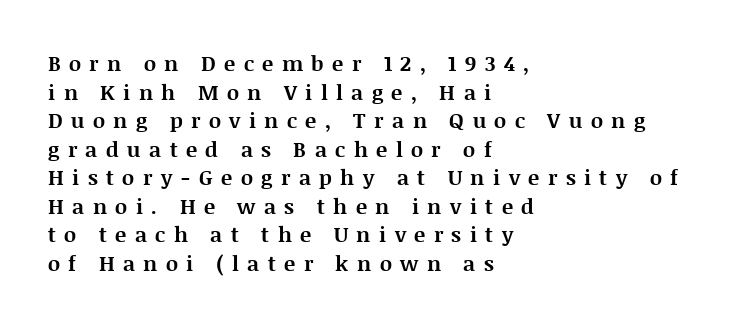
The image shows 21 px bold type, upright; set left-aligned, normal line spacing (1.36x), unusually wide letter spacing (+0.4 em), not underlined.
